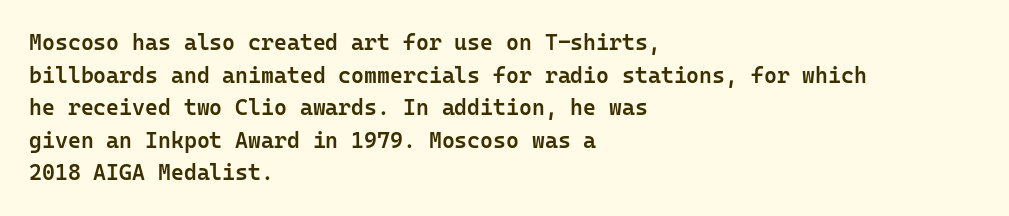
The image shows 22 px text type, upright; set left-aligned, normal line spacing (1.48x), normal letter spacing, not underlined.
